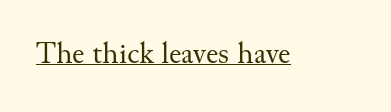
The image shows 31 px regular-weight serif type, upright; set normal letter spacing, underlined; medium stroke contrast and a small x-height.
